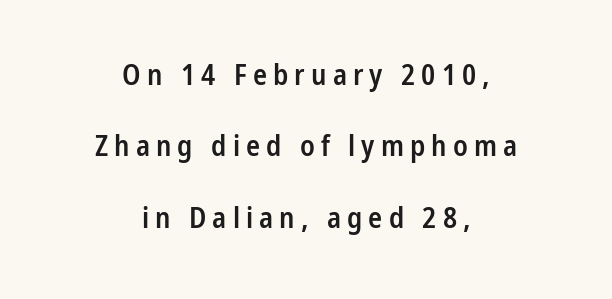
The face used here is proportionally spaced, like ordinary book or web type. This sample is center-justified, so both line endings float freely. Each row of text sits above clean, open space. Letter spacing: wide. Typographic density is moderately raised because the face is semibold. Unlike italic type, these characters show no tilt at all.
